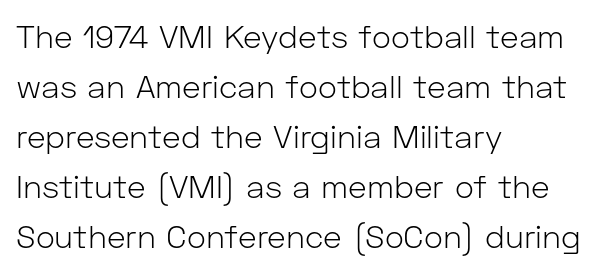
Q: Is the text bold? A: No.
Q: Is the text italic (slanted)? A: No, it is upright.
Q: Is the typeface a serif or a sans-serif typeface? A: Sans-serif.
Q: Is the text underlined? A: No.
Q: How is the paragraph aligned? A: Left-aligned.
Q: Is the spacing between letters normal or unusually wide? A: Normal.
Q: Is the spacing between lines tight, normal or loose? A: Normal.
Q: Width (condensed, normal, or wide)? A: Normal.
Q: Stroke contrast? A: Low.
Q: x-height? A: Medium.
Q: Monospaced? A: No.
